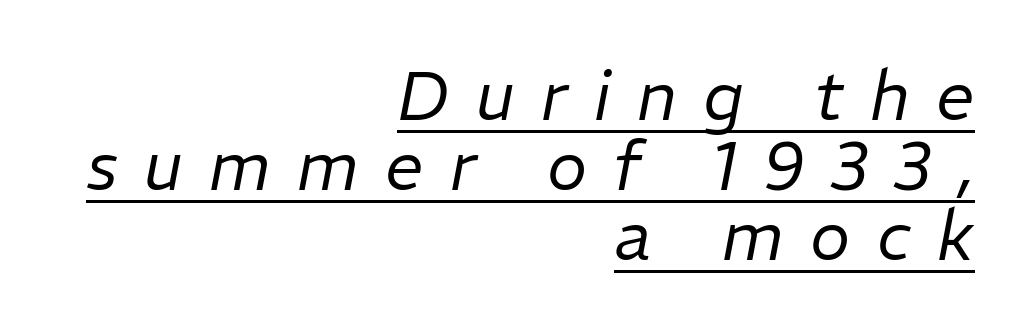
The image shows 68 px regular-weight type, italic (leaning right); set right-aligned, tight line spacing (1.03x), unusually wide letter spacing (+0.39 em), underlined; low stroke contrast and a medium x-height.
